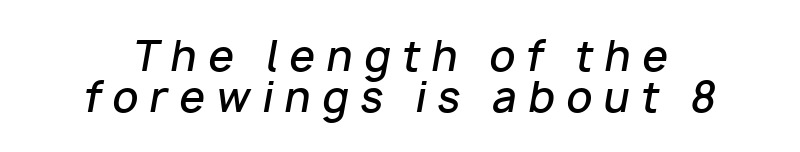
{"italic": "yes", "lean": "right", "slant_degrees": 10, "bold": "semi", "weight": "semibold", "width": "normal", "stroke_contrast": "low", "x_height": "medium", "monospaced": "no", "underline": "no", "line_spacing": "tight", "line_spacing_ratio": 0.99, "letter_spacing": "wide", "letter_spacing_em": 0.28, "glyph_px": 41}
